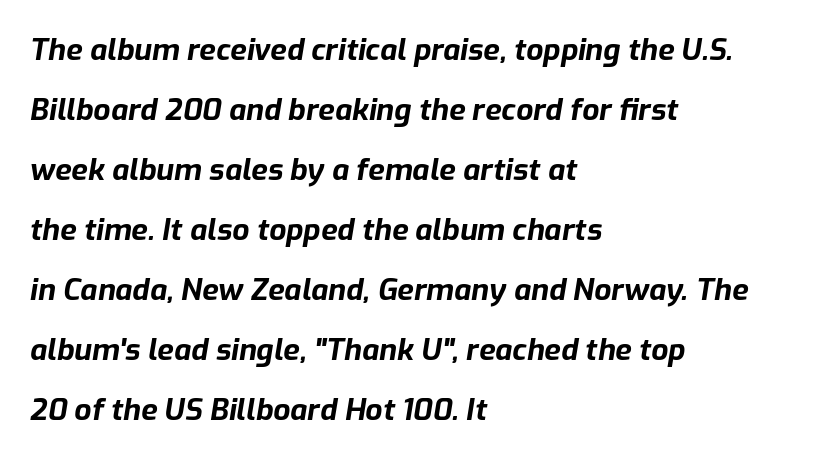
{"italic": "yes", "lean": "right", "slant_degrees": 9, "bold": "yes", "weight": "bold", "width": "normal", "stroke_contrast": "low", "x_height": "medium", "monospaced": "no", "underline": "no", "align": "left", "line_spacing": "loose", "line_spacing_ratio": 2.0, "letter_spacing": "normal", "letter_spacing_em": 0.0, "glyph_px": 30}
